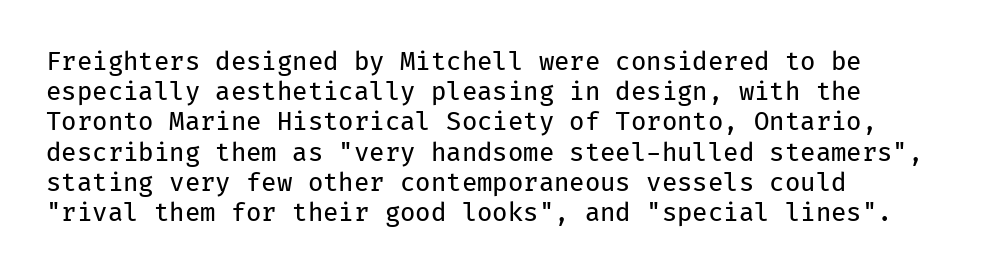
{"italic": "no", "bold": "no", "underline": "no", "align": "left", "line_spacing_ratio": 1.21, "letter_spacing": "normal", "letter_spacing_em": 0.0, "glyph_px": 25}
